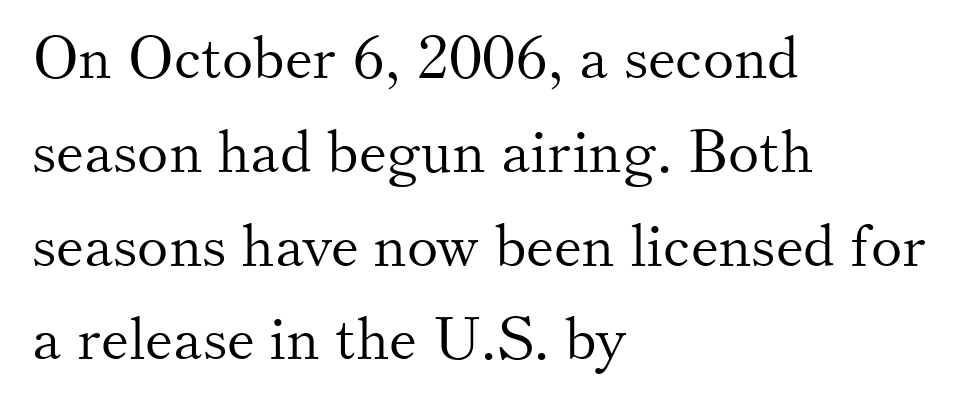
Q: Is the text bold? A: No.
Q: Is the text italic (slanted)? A: No, it is upright.
Q: Is the typeface a serif or a sans-serif typeface? A: Serif.
Q: Is the text underlined? A: No.
Q: How is the paragraph aligned? A: Left-aligned.
Q: Is the spacing between letters normal or unusually wide? A: Normal.
Q: Is the spacing between lines tight, normal or loose? A: Normal.
Q: Width (condensed, normal, or wide)? A: Normal.
Q: Stroke contrast? A: Medium.
Q: x-height? A: Small.
Q: Monospaced? A: No.
